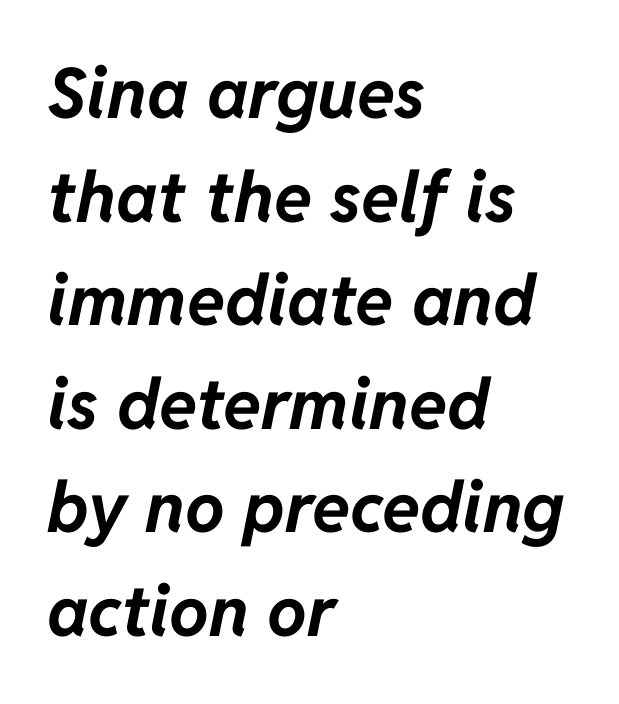
The image shows 70 px bold type, italic (leaning right); set left-aligned, normal line spacing (1.48x), normal letter spacing, not underlined; low stroke contrast and a medium x-height.
